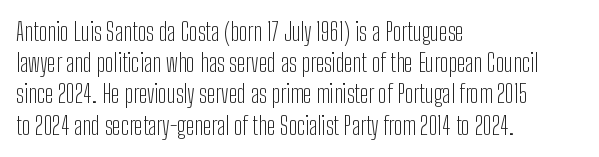
{"italic": "no", "bold": "no", "underline": "no", "align": "left", "line_spacing": "normal", "line_spacing_ratio": 1.25, "letter_spacing": "normal", "letter_spacing_em": 0.0, "glyph_px": 25}
